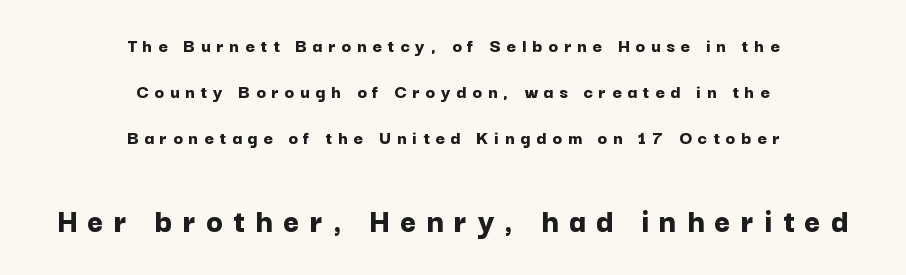
{"serif": "no", "italic": "no", "bold": "yes", "weight": "bold", "width": "normal", "stroke_contrast": "low", "x_height": "medium", "monospaced": "no", "underline": "no", "align": "center", "line_spacing": "loose", "line_spacing_ratio": 2.3, "letter_spacing": "wide", "letter_spacing_em": 0.29, "larger_block": "second", "size_ratio": 1.75, "glyph_px": 35}
